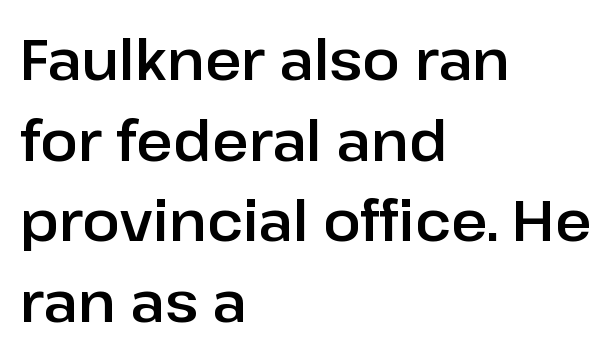
Q: Is the text italic (slanted)? A: No, it is upright.
Q: Is the typeface a serif or a sans-serif typeface? A: Sans-serif.
Q: Is the text underlined? A: No.
Q: How is the paragraph aligned? A: Left-aligned.
Q: Is the spacing between letters normal or unusually wide? A: Normal.
Q: Is the spacing between lines tight, normal or loose? A: Normal.
Q: Width (condensed, normal, or wide)? A: Normal.
Q: Stroke contrast? A: Low.
Q: x-height? A: Medium.
Q: Monospaced? A: No.
